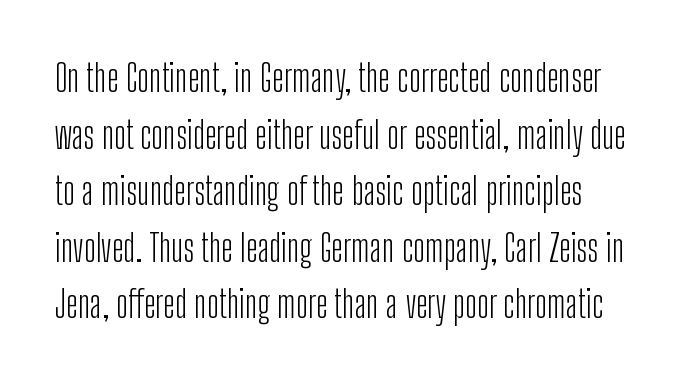
{"serif": "no", "italic": "no", "bold": "no", "weight": "light", "width": "condensed", "stroke_contrast": "low", "x_height": "medium", "monospaced": "no", "underline": "no", "align": "left", "line_spacing": "normal", "line_spacing_ratio": 1.53, "letter_spacing": "normal", "letter_spacing_em": 0.0, "glyph_px": 37}
